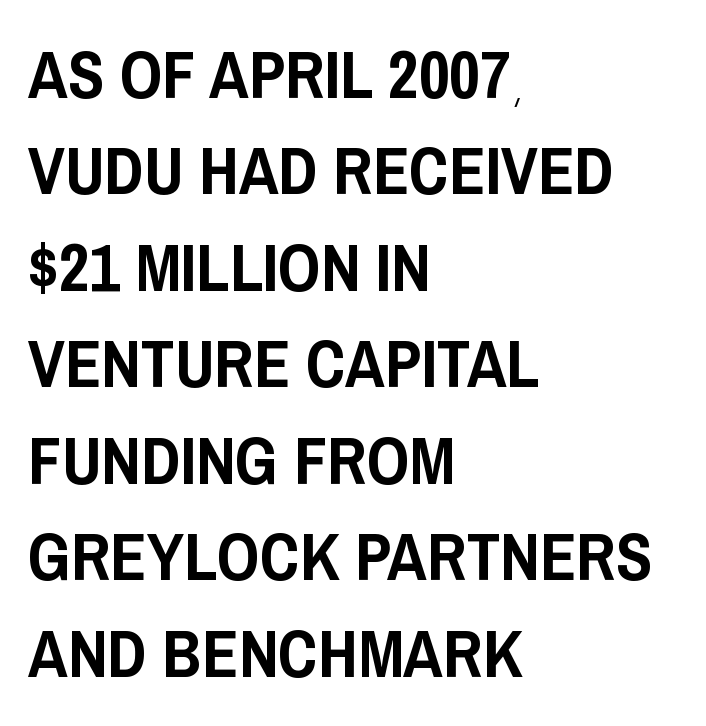
The lines in this sample share a left origin and differ only in where they stop. The rendering keeps characters at their native spacing. Upright lettering throughout. Unmarked baselines from the first word to the last. The rendering uses natural spacing where letterforms have individual widths.
